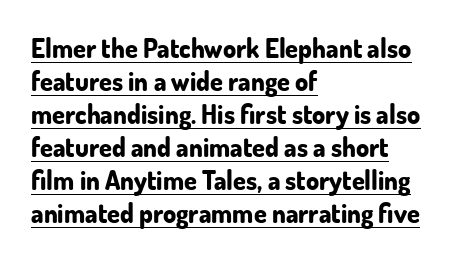
Where is the straight margin? On the left. Does the weight exceed regular? Yes, all the way to bold. These lines were composed using upright roman letters. The lettering is marked with a stroke running underneath it. The letters sit at their default tracking, neither squeezed nor spread.
